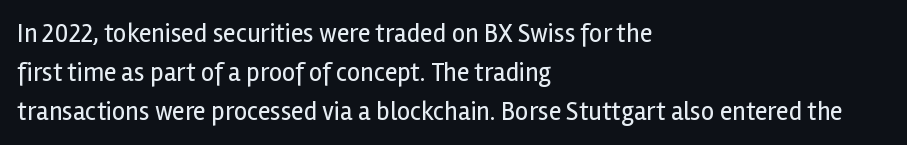
{"italic": "no", "bold": "no", "underline": "no", "align": "left", "line_spacing": "normal", "line_spacing_ratio": 1.5, "letter_spacing": "normal", "letter_spacing_em": 0.0, "glyph_px": 26}
